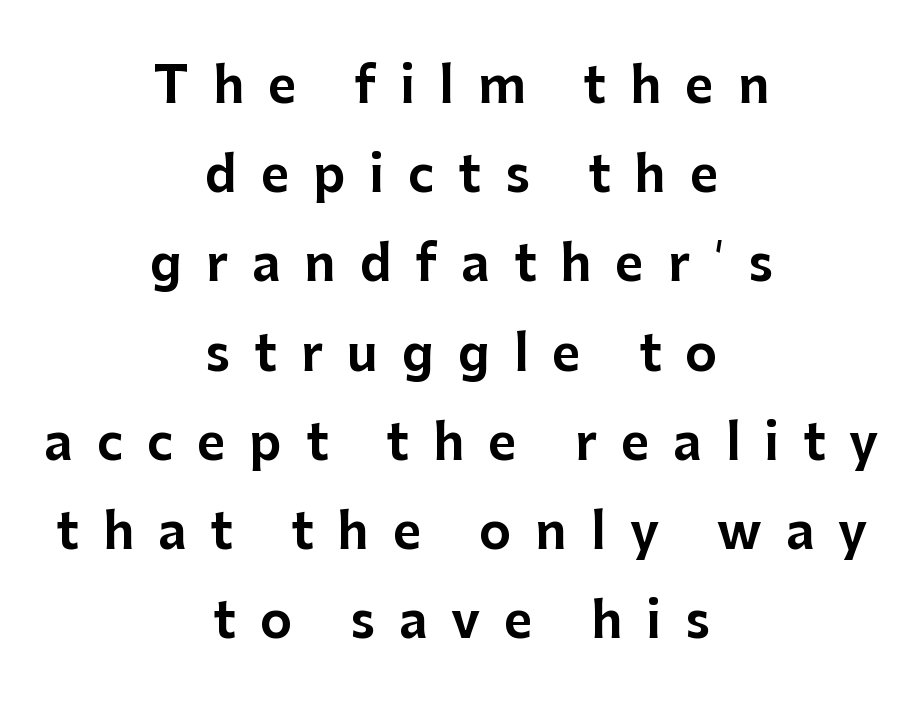
Q: Is the text italic (slanted)? A: No, it is upright.
Q: Is the typeface a serif or a sans-serif typeface? A: Sans-serif.
Q: Is the text underlined? A: No.
Q: How is the paragraph aligned? A: Centered.
Q: Is the spacing between letters normal or unusually wide? A: Unusually wide.
Q: Width (condensed, normal, or wide)? A: Normal.
Q: Stroke contrast? A: Low.
Q: x-height? A: Medium.
Q: Monospaced? A: No.
